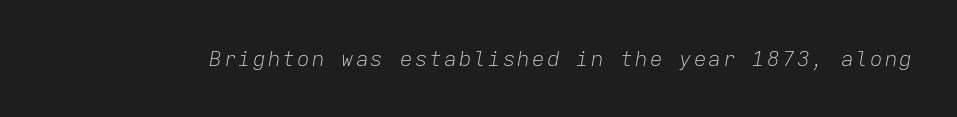
{"italic": "yes", "lean": "right", "slant_degrees": 9, "bold": "no", "underline": "no", "glyph_px": 21}
